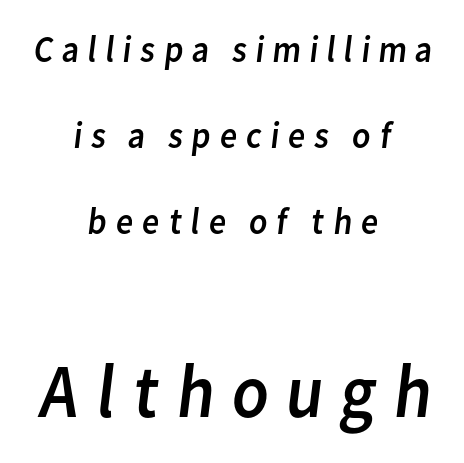
{"serif": "no", "bold": "no", "weight": "regular", "width": "normal", "stroke_contrast": "low", "x_height": "medium", "monospaced": "no", "underline": "no", "align": "center", "line_spacing": "loose", "line_spacing_ratio": 2.26, "larger_block": "second", "size_ratio": 2.0, "glyph_px": 76}
